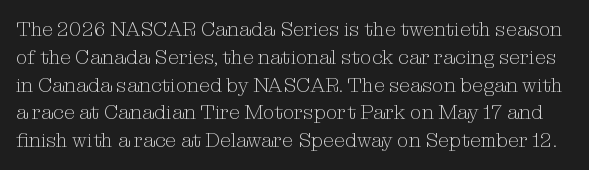
Q: Is the text bold? A: No.
Q: Is the text italic (slanted)? A: No, it is upright.
Q: Is the text underlined? A: No.
Q: Is the spacing between letters normal or unusually wide? A: Normal.
Q: Is the spacing between lines tight, normal or loose? A: Normal.
